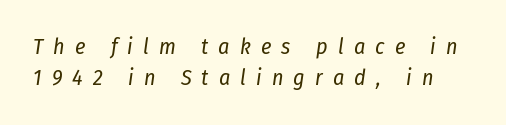
A quiet, ordinary-to-light weight characterises the typeface. Regular leading. The passage shown has open, widely tracked lettering throughout. The words here are not underlined. The text carries the slant typical of an italic or oblique font.
